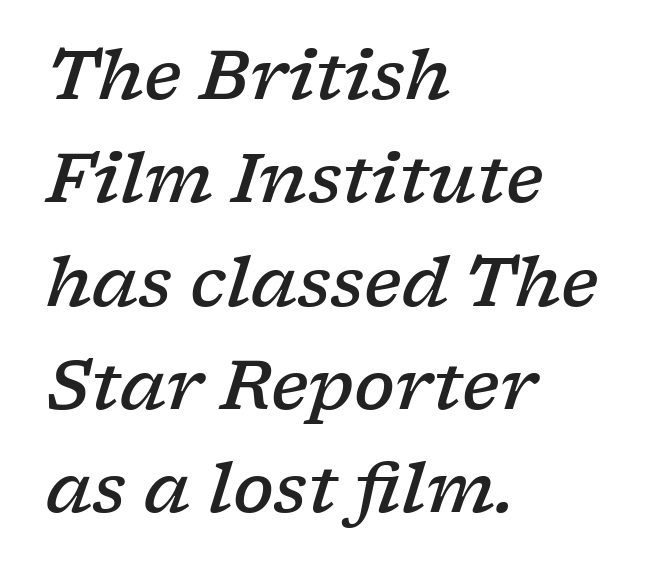
The image shows 68 px semibold, wide serif type, italic (leaning right); set left-aligned, normal line spacing (1.52x), normal letter spacing, not underlined; low stroke contrast and a medium x-height.
